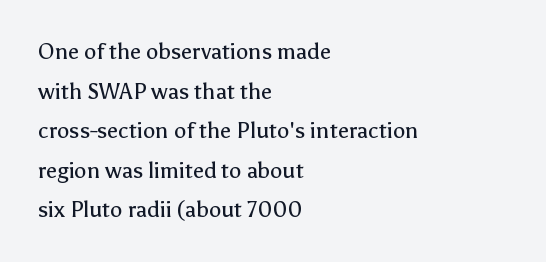
The image shows 22 px text type, upright; set left-aligned, line spacing 1.8x, normal letter spacing, not underlined.
